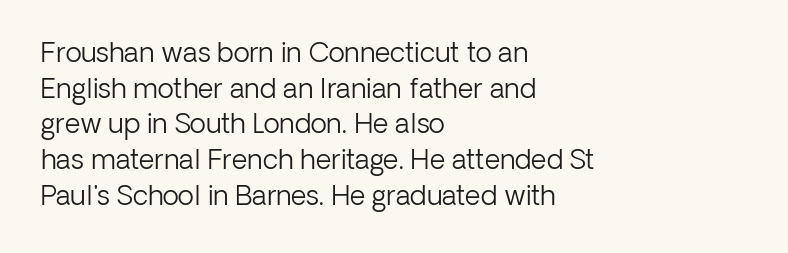
Notice how descenders clear the ascenders below comfortably — that's standard leading. Rule under the text: the space is simply empty. This rendering uses left alignment, leaving the right contour irregular. The type sits square on the baseline with zero lean. The font sits on the lighter half of the weight spectrum, regular included. The gaps between neighbouring characters are ordinary and unremarkable.
